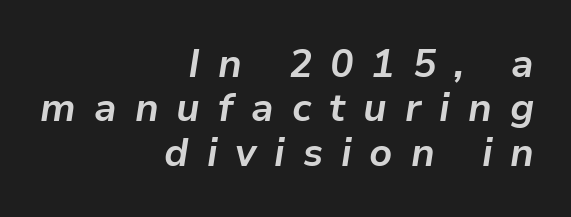
Q: Is the text bold? A: Yes.
Q: Is the text italic (slanted)? A: Yes, it leans right by about 9 degrees.
Q: Is the text underlined? A: No.
Q: How is the paragraph aligned? A: Right-aligned.
Q: Is the spacing between letters normal or unusually wide? A: Unusually wide.
Q: Is the spacing between lines tight, normal or loose? A: Tight.
Q: Width (condensed, normal, or wide)? A: Normal.
Q: Stroke contrast? A: Low.
Q: x-height? A: Medium.
Q: Monospaced? A: No.
